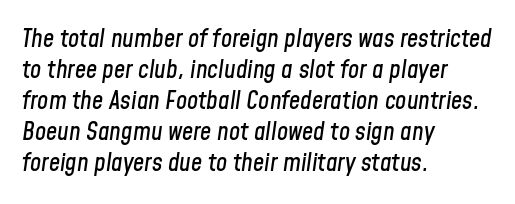
Left-aligned paragraph, ragged on the right. When letters slant like this, we call the style italic. The tracking reads as untouched default to a designer's eye. Rule under the text: the space is simply empty.
